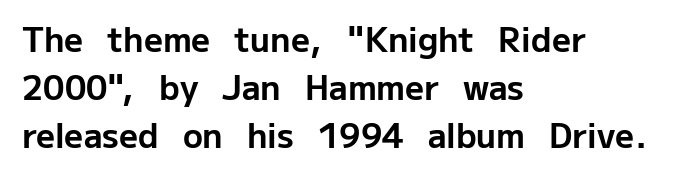
The image shows 33 px bold sans-serif type, upright; set left-aligned, normal line spacing (1.46x), normal letter spacing, not underlined; low stroke contrast and a medium x-height.
